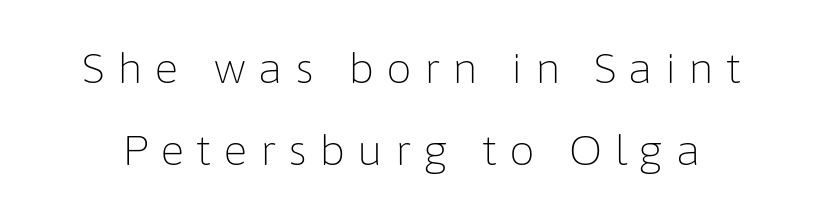
Regarding leading, the lines here are spaced well apart. You can tell from the bare stems that sans-serif type was used. Think standard paragraph weight, or any step lighter than that. Honestly, there is no underline to notice here at all.
